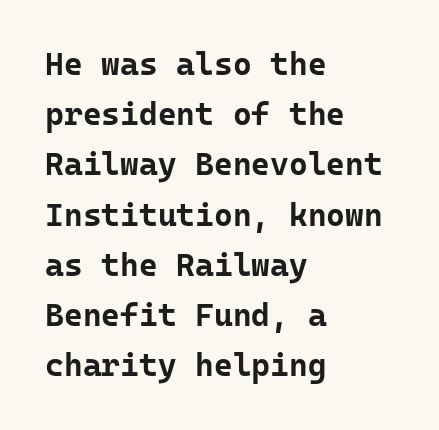
{"serif": "no", "italic": "no", "bold": "yes", "weight": "bold", "width": "normal", "stroke_contrast": "low", "x_height": "medium", "monospaced": "yes", "underline": "no", "align": "left", "line_spacing": "normal", "line_spacing_ratio": 1.57, "letter_spacing": "normal", "letter_spacing_em": 0.0, "glyph_px": 32}
